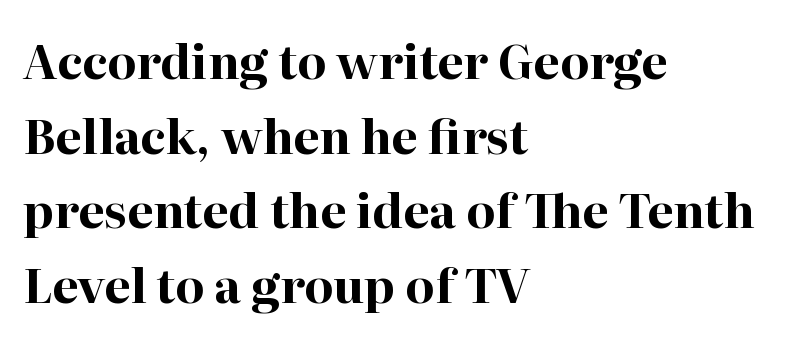
{"serif": "yes", "italic": "no", "bold": "yes", "weight": "bold", "width": "normal", "stroke_contrast": "high", "x_height": "medium", "monospaced": "no", "underline": "no", "align": "left", "line_spacing": "normal", "line_spacing_ratio": 1.59, "letter_spacing": "normal", "letter_spacing_em": 0.0, "glyph_px": 47}
